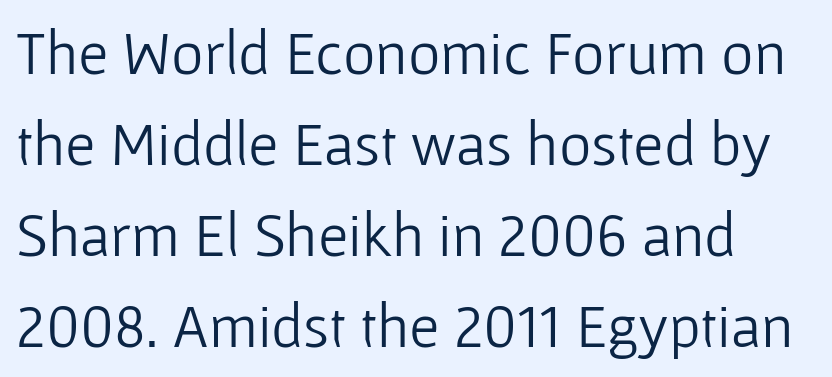
The image shows 62 px light sans-serif type, upright; set normal line spacing (1.47x), normal letter spacing, not underlined; low stroke contrast and a medium x-height.
